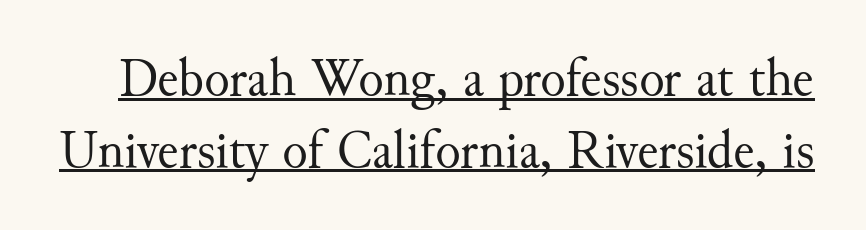
{"serif": "yes", "italic": "no", "bold": "no", "weight": "regular", "width": "normal", "stroke_contrast": "medium", "x_height": "small", "monospaced": "no", "underline": "yes", "line_spacing": "normal", "line_spacing_ratio": 1.35, "letter_spacing": "normal", "letter_spacing_em": 0.0, "glyph_px": 53}
